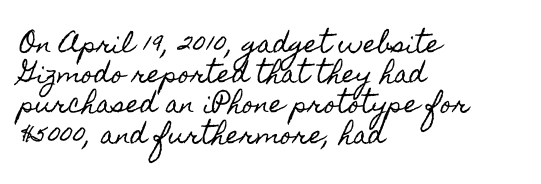
{"underline": "no", "align": "left", "line_spacing": "normal", "line_spacing_ratio": 1.26, "letter_spacing": "normal", "letter_spacing_em": 0.0, "glyph_px": 24}
